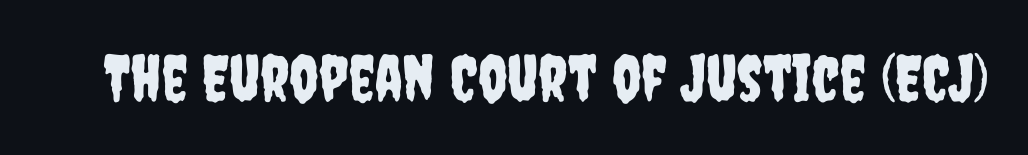
Varying glyph widths throughout — classic text-font behaviour. Posture: vertical. Honestly, there is no underline to notice here at all. The rendering keeps characters at their native spacing. Are there feet on the stems? There aren't — it's a sans.
